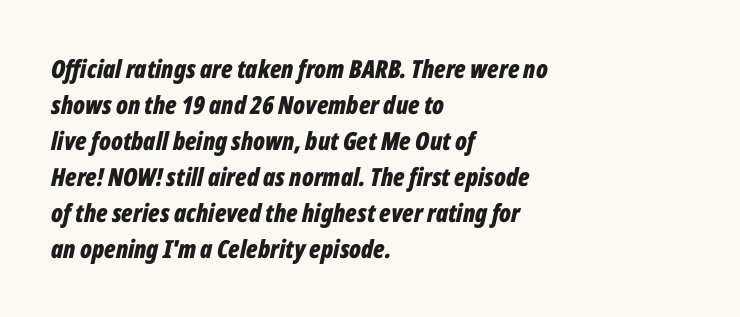
{"italic": "yes", "lean": "right", "slant_degrees": 12, "bold": "yes", "underline": "no", "align": "left", "line_spacing": "normal", "line_spacing_ratio": 1.44, "letter_spacing": "normal", "letter_spacing_em": 0.0, "glyph_px": 25}
